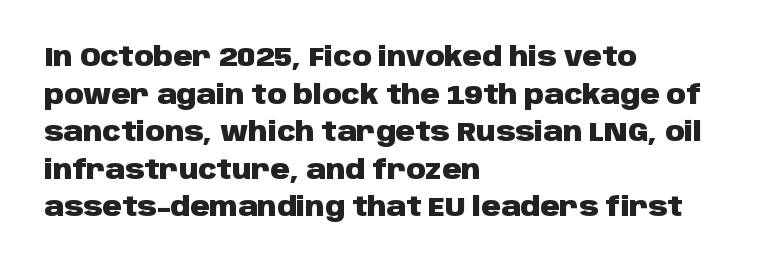
The image shows 27 px bold type, upright; set left-aligned, normal line spacing (1.39x), normal letter spacing, not underlined.
